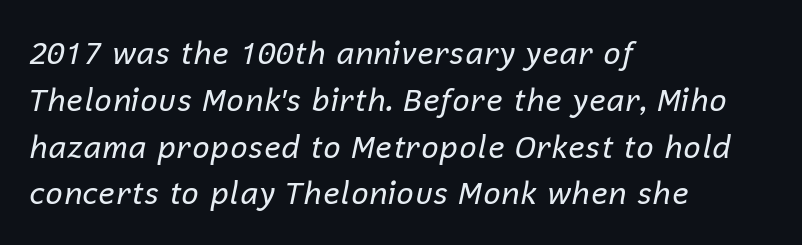
Q: Is the text bold? A: No.
Q: Is the text italic (slanted)? A: Yes, it leans right by about 12 degrees.
Q: Is the text underlined? A: No.
Q: How is the paragraph aligned? A: Left-aligned.
Q: Is the spacing between letters normal or unusually wide? A: Normal.
Q: Is the spacing between lines tight, normal or loose? A: Normal.
Q: Width (condensed, normal, or wide)? A: Normal.
Q: Stroke contrast? A: Low.
Q: x-height? A: Medium.
Q: Monospaced? A: No.
